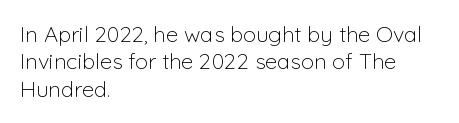
The image shows 22 px text type, upright; set left-aligned, normal line spacing (1.25x), normal letter spacing, not underlined.
